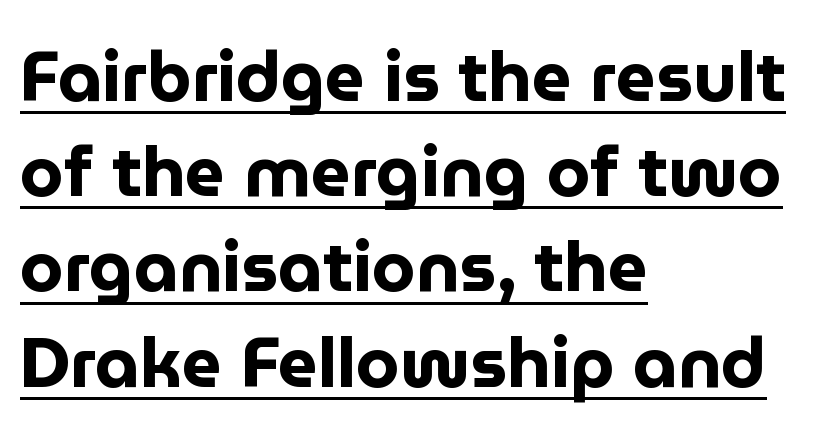
The passage shown is typeset with a sans-serif family. The vertical gap from one line to the next is medium. Is this a fixed-width face? No — the glyphs have proportional, varying widths. What weight is shown? A full bold with thick strokes. These lines keep a tight, regular rhythm from letter to letter.
